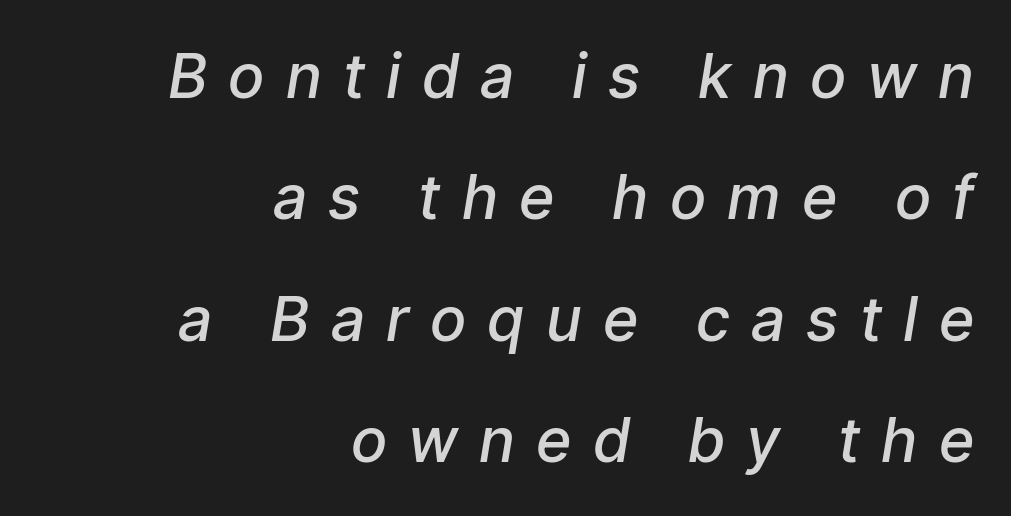
Q: Is the text bold? A: Semi-bold.
Q: Is the text italic (slanted)? A: Yes, it leans right by about 9 degrees.
Q: Is the text underlined? A: No.
Q: How is the paragraph aligned? A: Right-aligned.
Q: Is the spacing between letters normal or unusually wide? A: Unusually wide.
Q: Is the spacing between lines tight, normal or loose? A: Loose.
Q: Width (condensed, normal, or wide)? A: Condensed.
Q: Stroke contrast? A: Low.
Q: x-height? A: Medium.
Q: Monospaced? A: No.
